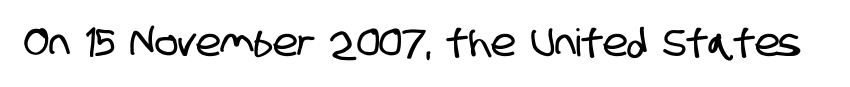
Q: Is the typeface a serif or a sans-serif typeface? A: Sans-serif.
Q: Is the text underlined? A: No.
Q: Is the spacing between letters normal or unusually wide? A: Normal.
Q: Width (condensed, normal, or wide)? A: Condensed.
Q: Stroke contrast? A: Low.
Q: x-height? A: Large.
Q: Monospaced? A: No.
